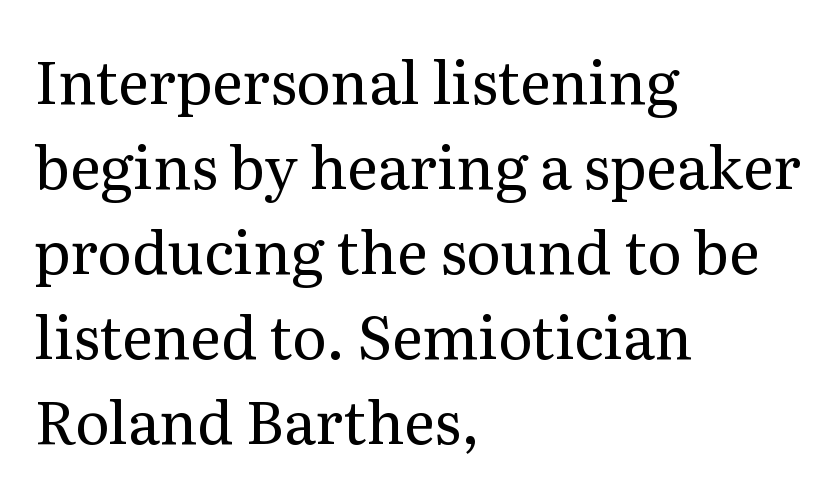
The image shows 59 px regular-weight serif type, upright; set left-aligned, normal line spacing (1.44x), normal letter spacing, not underlined; medium stroke contrast and a medium x-height.
